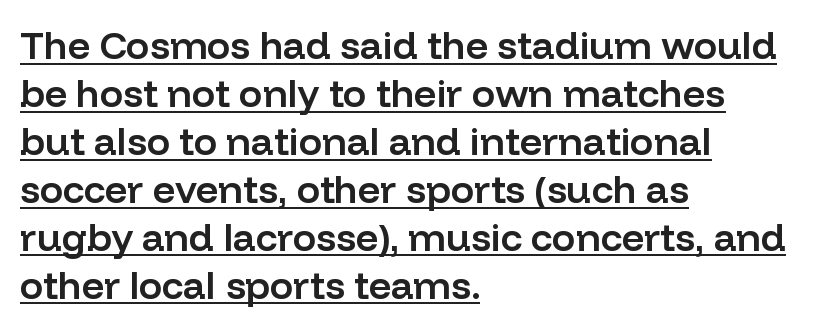
The image shows 39 px semibold sans-serif type, upright; set left-aligned, line spacing 1.23x, normal letter spacing, underlined; low stroke contrast and a medium x-height.
